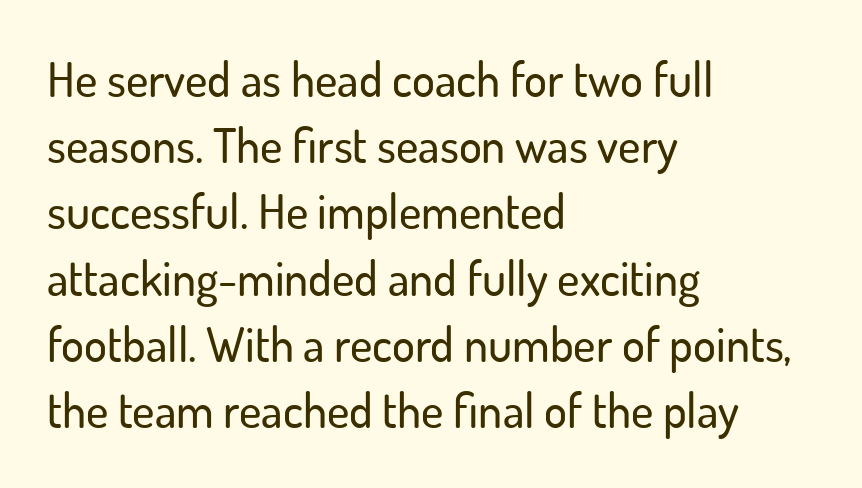
Q: Is the text italic (slanted)? A: No, it is upright.
Q: Is the typeface a serif or a sans-serif typeface? A: Sans-serif.
Q: Is the text underlined? A: No.
Q: How is the paragraph aligned? A: Left-aligned.
Q: Is the spacing between letters normal or unusually wide? A: Normal.
Q: Is the spacing between lines tight, normal or loose? A: Normal.
Q: Width (condensed, normal, or wide)? A: Normal.
Q: Stroke contrast? A: Low.
Q: x-height? A: Small.
Q: Monospaced? A: No.
